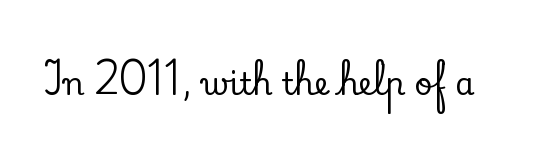
The glyphs are unaccompanied by any horizontal stroke below them. A typesetter would call this proportional, since set widths differ per character. This is the regular roman posture of the typeface. The face used here is rendered with its standard letterfit.
